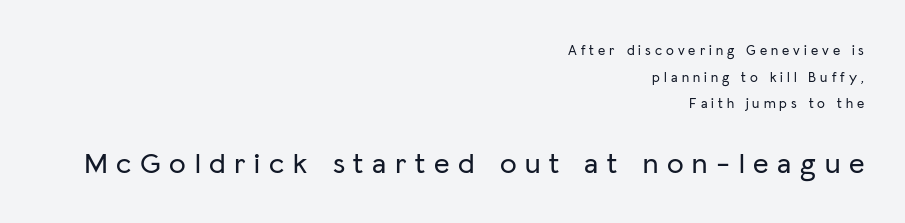
Q: Is the text italic (slanted)? A: No, it is upright.
Q: Is the typeface a serif or a sans-serif typeface? A: Sans-serif.
Q: Is the text underlined? A: No.
Q: How is the paragraph aligned? A: Right-aligned.
Q: Is the spacing between letters normal or unusually wide? A: Unusually wide.
Q: Is the spacing between lines tight, normal or loose? A: Loose.
Q: Which block of text is set in a larger size, the first (top) or the second (bottom)? A: The second (bottom) one.
Q: Width (condensed, normal, or wide)? A: Normal.
Q: Stroke contrast? A: Low.
Q: x-height? A: Medium.
Q: Monospaced? A: No.
